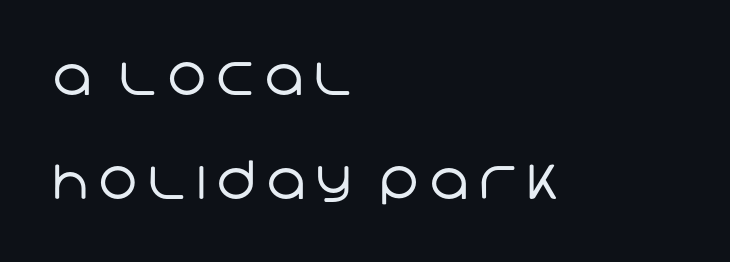
{"serif": "no", "bold": "no", "weight": "regular", "width": "normal", "stroke_contrast": "low", "x_height": "large", "monospaced": "no", "underline": "no", "align": "left", "line_spacing": "loose", "line_spacing_ratio": 1.96, "glyph_px": 53}
